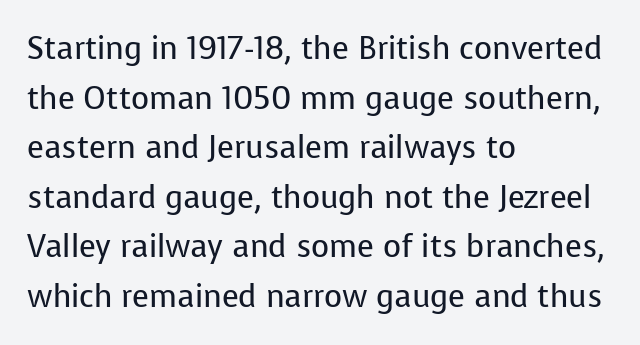
The image shows 31 px regular-weight sans-serif type, upright; set left-aligned, normal line spacing (1.6x), normal letter spacing, not underlined; low stroke contrast and a medium x-height.
